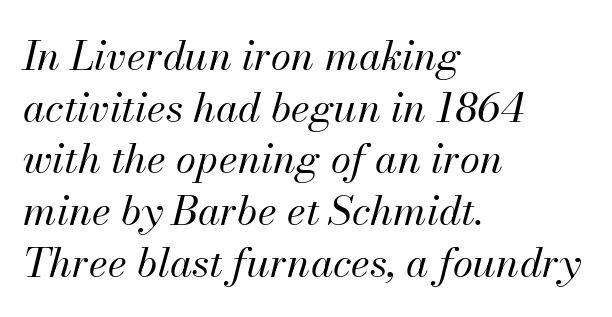
Q: Is the text bold? A: No.
Q: Is the text italic (slanted)? A: Yes, it leans right by about 13 degrees.
Q: Is the text underlined? A: No.
Q: How is the paragraph aligned? A: Left-aligned.
Q: Is the spacing between letters normal or unusually wide? A: Normal.
Q: Is the spacing between lines tight, normal or loose? A: Normal.
Q: Width (condensed, normal, or wide)? A: Normal.
Q: Stroke contrast? A: Medium.
Q: x-height? A: Small.
Q: Monospaced? A: No.
